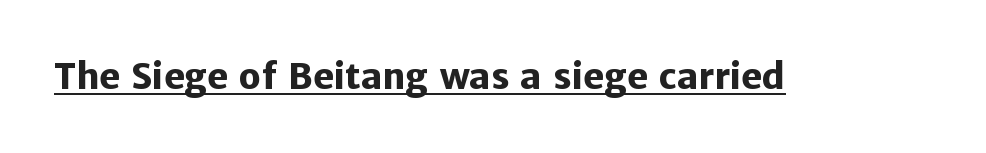
The image shows 35 px heavy sans-serif type, upright; set normal letter spacing, underlined; low stroke contrast and a medium x-height.
